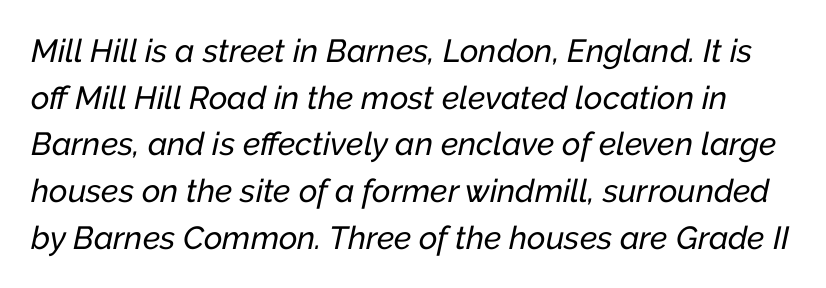
The image shows 32 px text type, italic (leaning right); set normal line spacing (1.46x), normal letter spacing, not underlined; low stroke contrast and a medium x-height.
